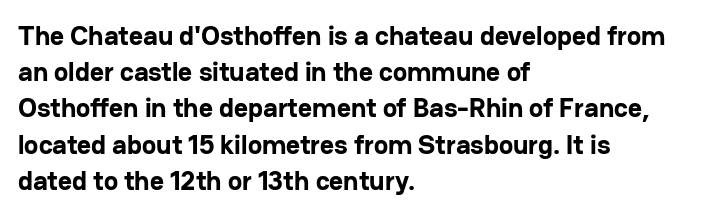
{"italic": "no", "bold": "yes", "underline": "no", "align": "left", "line_spacing": "normal", "line_spacing_ratio": 1.34, "letter_spacing": "normal", "letter_spacing_em": 0.0, "glyph_px": 27}
